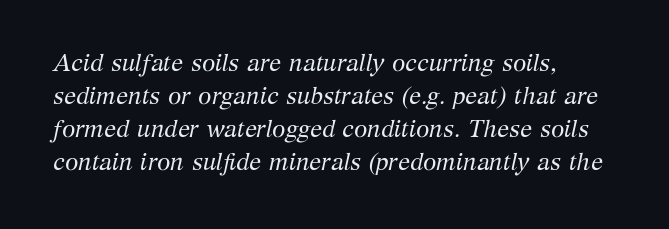
Q: Is the text bold? A: No.
Q: Is the text italic (slanted)? A: Yes, it leans right by about 12 degrees.
Q: Is the text underlined? A: No.
Q: How is the paragraph aligned? A: Left-aligned.
Q: Is the spacing between letters normal or unusually wide? A: Normal.
Q: Is the spacing between lines tight, normal or loose? A: Normal.
